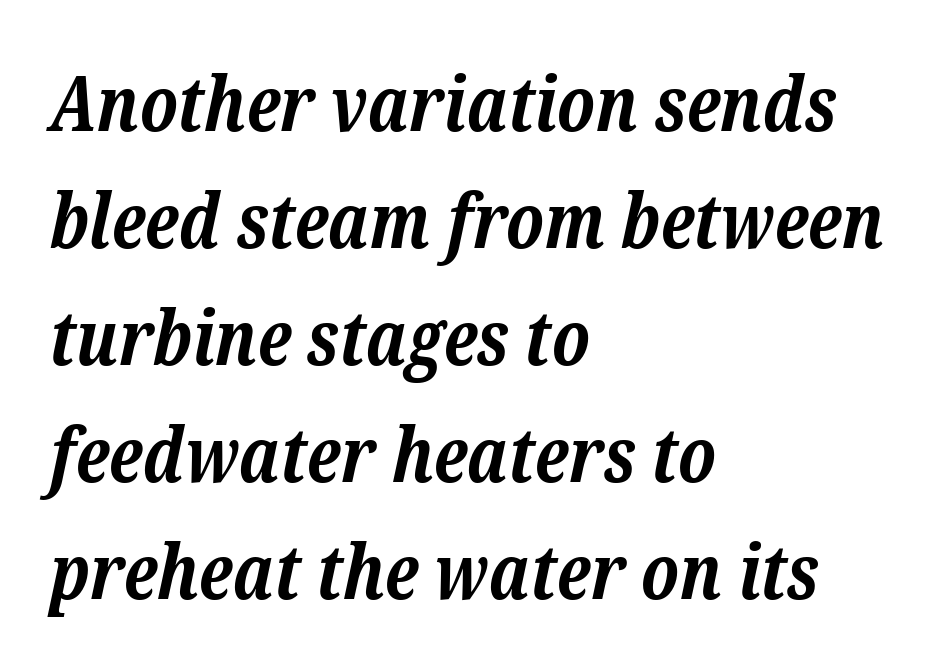
{"serif": "yes", "italic": "yes", "lean": "right", "slant_degrees": 12, "bold": "yes", "weight": "bold", "width": "normal", "stroke_contrast": "low", "x_height": "medium", "monospaced": "no", "underline": "no", "align": "left", "line_spacing": "normal", "line_spacing_ratio": 1.54, "letter_spacing": "normal", "letter_spacing_em": 0.0, "glyph_px": 76}
